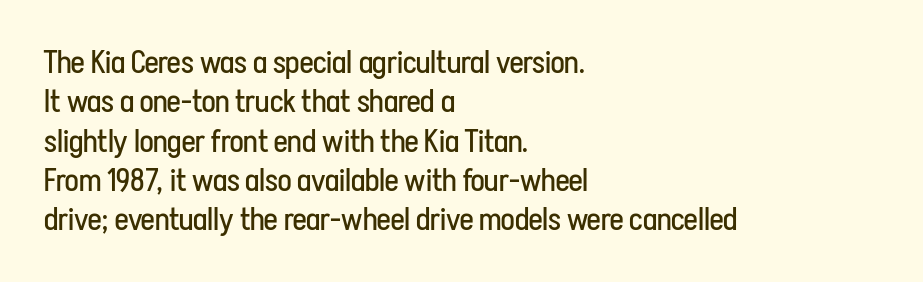
Q: Is the text bold? A: No.
Q: Is the text italic (slanted)? A: No, it is upright.
Q: Is the typeface a serif or a sans-serif typeface? A: Sans-serif.
Q: Is the text underlined? A: No.
Q: How is the paragraph aligned? A: Left-aligned.
Q: Is the spacing between letters normal or unusually wide? A: Normal.
Q: Width (condensed, normal, or wide)? A: Condensed.
Q: Stroke contrast? A: Low.
Q: x-height? A: Medium.
Q: Monospaced? A: No.
